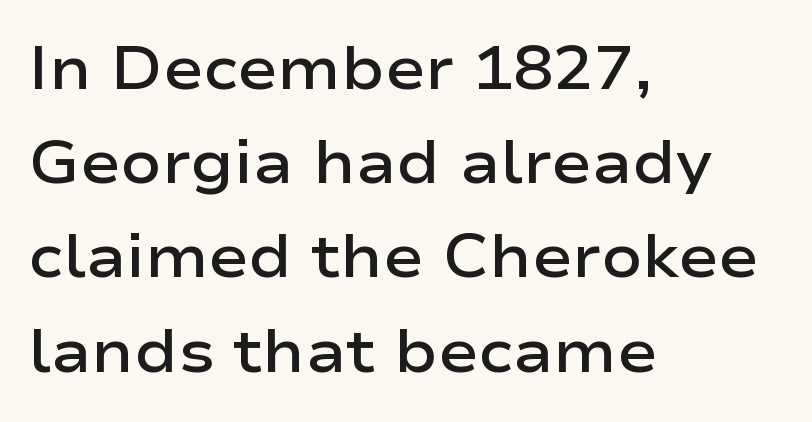
{"serif": "no", "italic": "no", "bold": "semi", "weight": "semibold", "width": "wide", "stroke_contrast": "low", "x_height": "medium", "monospaced": "no", "underline": "no", "align": "left", "line_spacing": "normal", "line_spacing_ratio": 1.57, "letter_spacing": "normal", "letter_spacing_em": 0.0, "glyph_px": 60}
